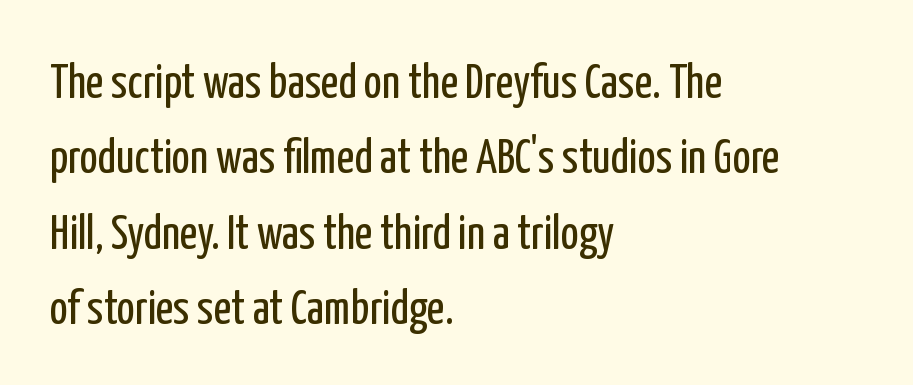
Q: Is the text bold? A: No.
Q: Is the text italic (slanted)? A: No, it is upright.
Q: Is the typeface a serif or a sans-serif typeface? A: Sans-serif.
Q: Is the text underlined? A: No.
Q: How is the paragraph aligned? A: Left-aligned.
Q: Is the spacing between letters normal or unusually wide? A: Normal.
Q: Is the spacing between lines tight, normal or loose? A: Normal.
Q: Width (condensed, normal, or wide)? A: Condensed.
Q: Stroke contrast? A: Low.
Q: x-height? A: Medium.
Q: Monospaced? A: No.
